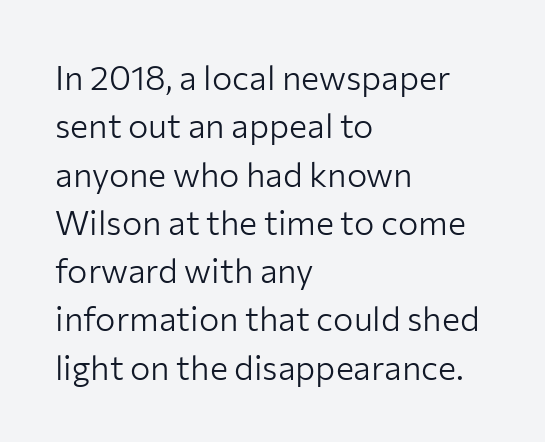
{"serif": "no", "italic": "no", "bold": "no", "weight": "light", "width": "normal", "stroke_contrast": "low", "x_height": "medium", "monospaced": "no", "underline": "no", "align": "left", "line_spacing": "normal", "line_spacing_ratio": 1.42, "letter_spacing": "normal", "letter_spacing_em": 0.0, "glyph_px": 34}
